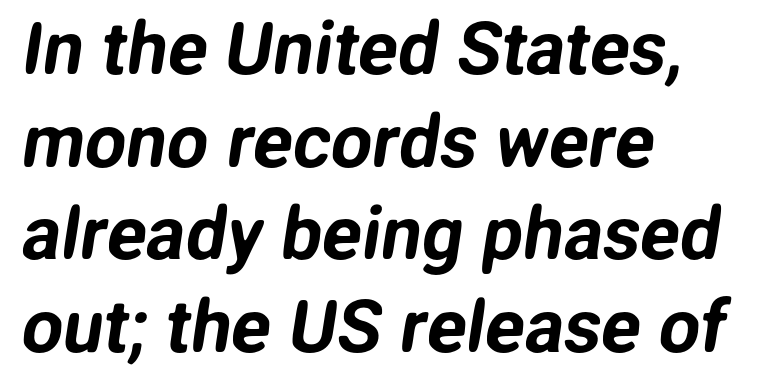
{"serif": "no", "width": "normal", "stroke_contrast": "low", "x_height": "medium", "monospaced": "no", "underline": "no", "align": "left", "line_spacing": "normal", "line_spacing_ratio": 1.27, "letter_spacing": "normal", "letter_spacing_em": 0.0, "glyph_px": 73}
